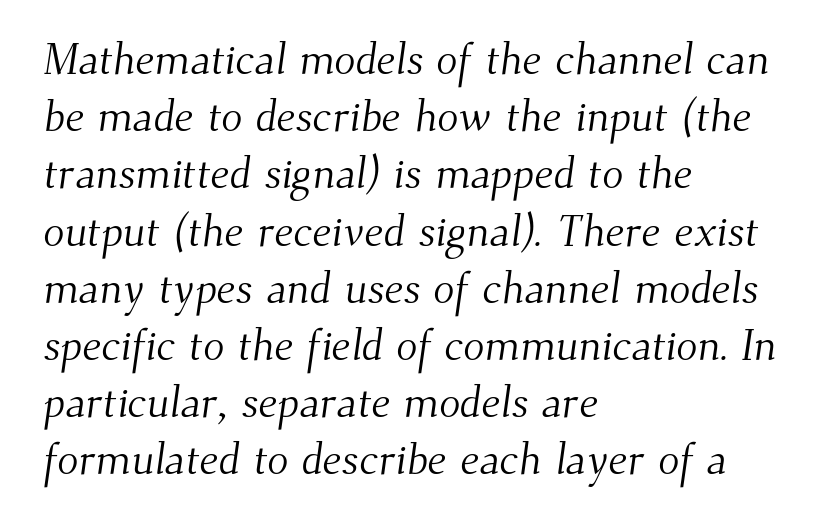
{"serif": "yes", "bold": "no", "weight": "light", "width": "normal", "stroke_contrast": "medium", "x_height": "small", "monospaced": "no", "underline": "no", "align": "left", "line_spacing": "normal", "line_spacing_ratio": 1.3, "letter_spacing": "normal", "letter_spacing_em": 0.0, "glyph_px": 44}
